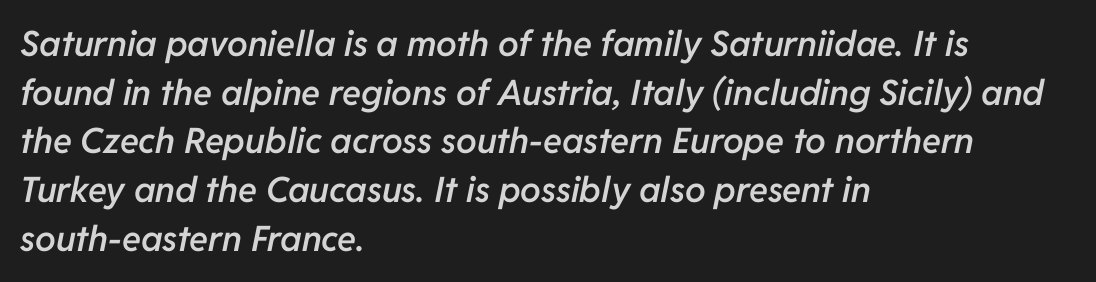
{"italic": "yes", "lean": "right", "slant_degrees": 11, "bold": "semi", "weight": "semibold", "width": "normal", "stroke_contrast": "low", "x_height": "medium", "monospaced": "no", "underline": "no", "align": "left", "line_spacing": "normal", "line_spacing_ratio": 1.39, "letter_spacing": "normal", "letter_spacing_em": 0.0, "glyph_px": 35}
